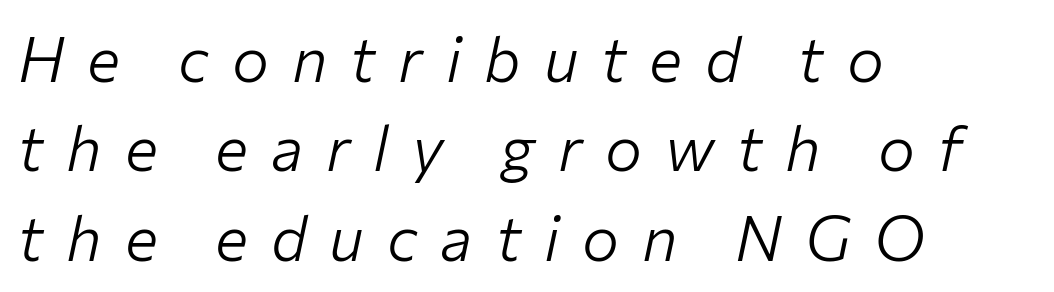
Q: Is the text bold? A: No.
Q: Is the text italic (slanted)? A: Yes, it leans right by about 12 degrees.
Q: Is the text underlined? A: No.
Q: How is the paragraph aligned? A: Left-aligned.
Q: Is the spacing between letters normal or unusually wide? A: Unusually wide.
Q: Is the spacing between lines tight, normal or loose? A: Normal.
Q: Width (condensed, normal, or wide)? A: Normal.
Q: Stroke contrast? A: Low.
Q: x-height? A: Medium.
Q: Monospaced? A: No.
